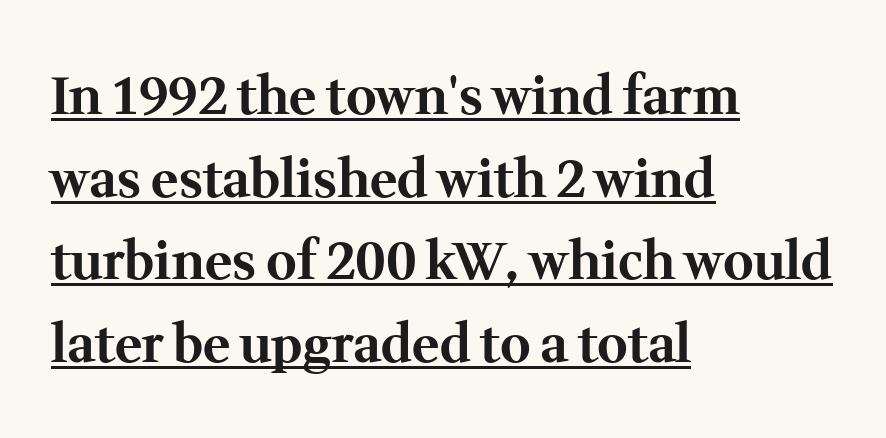
{"serif": "yes", "italic": "no", "bold": "yes", "weight": "bold", "width": "normal", "stroke_contrast": "medium", "x_height": "medium", "monospaced": "no", "underline": "yes", "align": "left", "line_spacing": "normal", "line_spacing_ratio": 1.59, "letter_spacing": "normal", "letter_spacing_em": 0.0, "glyph_px": 52}
